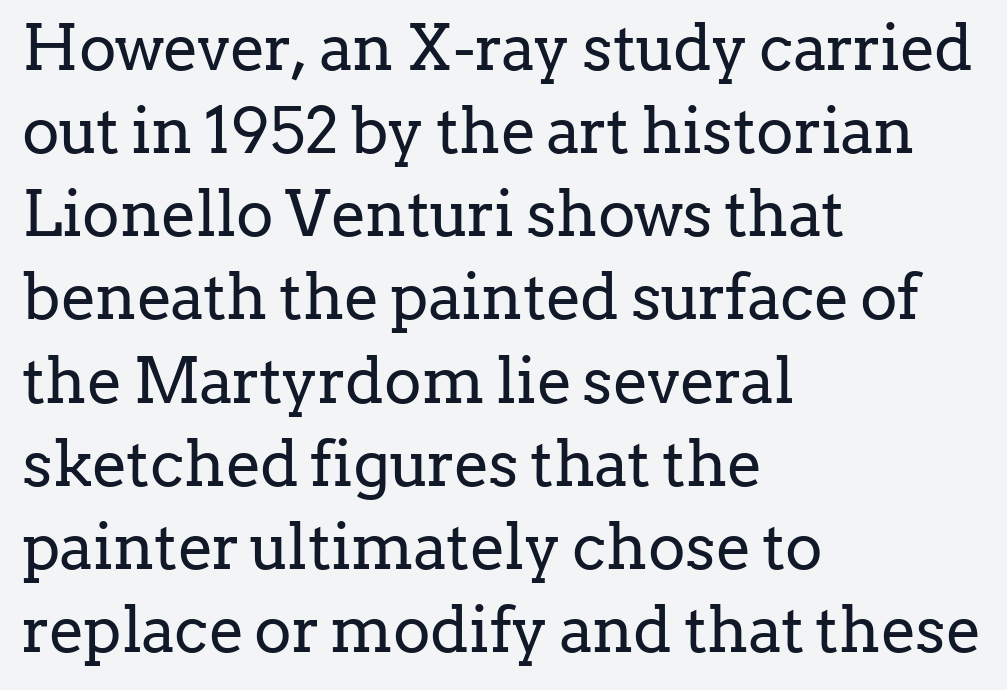
Q: Is the text bold? A: No.
Q: Is the text italic (slanted)? A: No, it is upright.
Q: Is the typeface a serif or a sans-serif typeface? A: Serif.
Q: Is the text underlined? A: No.
Q: How is the paragraph aligned? A: Left-aligned.
Q: Is the spacing between letters normal or unusually wide? A: Normal.
Q: Is the spacing between lines tight, normal or loose? A: Normal.
Q: Width (condensed, normal, or wide)? A: Normal.
Q: Stroke contrast? A: Low.
Q: x-height? A: Medium.
Q: Monospaced? A: No.
